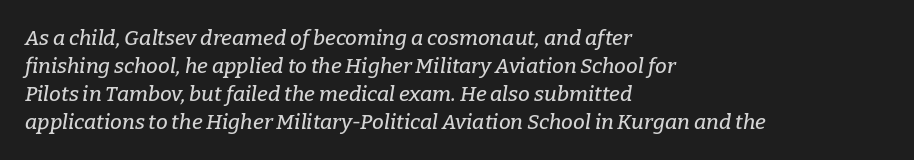
Line spacing here is normal. One-word summary of the alignment: left. The passage shown leans; its letterforms are oblique. Here the glyphs are tracked normally, forming tight word shapes. Just letters on the line, the space beneath them empty.
